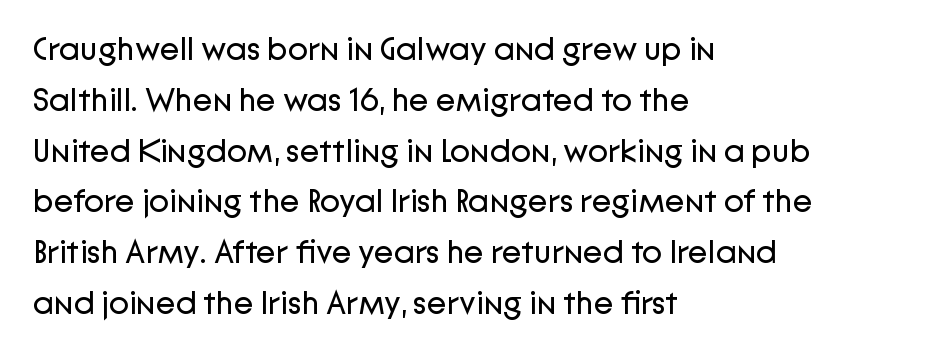
Q: Is the text bold? A: No.
Q: Is the text italic (slanted)? A: No, it is upright.
Q: Is the typeface a serif or a sans-serif typeface? A: Sans-serif.
Q: Is the text underlined? A: No.
Q: How is the paragraph aligned? A: Left-aligned.
Q: Is the spacing between letters normal or unusually wide? A: Normal.
Q: Is the spacing between lines tight, normal or loose? A: Normal.
Q: Width (condensed, normal, or wide)? A: Normal.
Q: Stroke contrast? A: Low.
Q: x-height? A: Medium.
Q: Monospaced? A: No.
